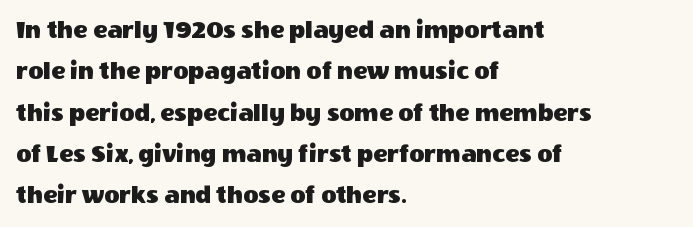
The image shows 26 px text type, upright; set left-aligned, normal line spacing (1.59x), normal letter spacing, not underlined.
